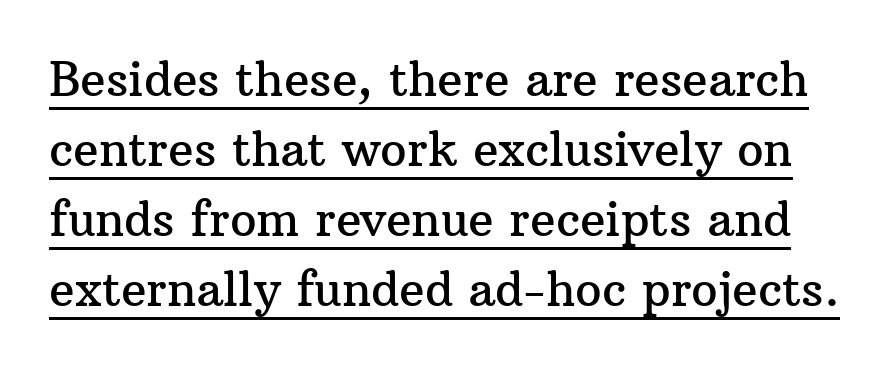
The rendering shows small feet on the letterforms — a serif design. The lines sit at an ordinary, default distance from one another. In terms of letterspacing, this is plain default setting. Is there an underline? Yes — a line sits under the letters.
